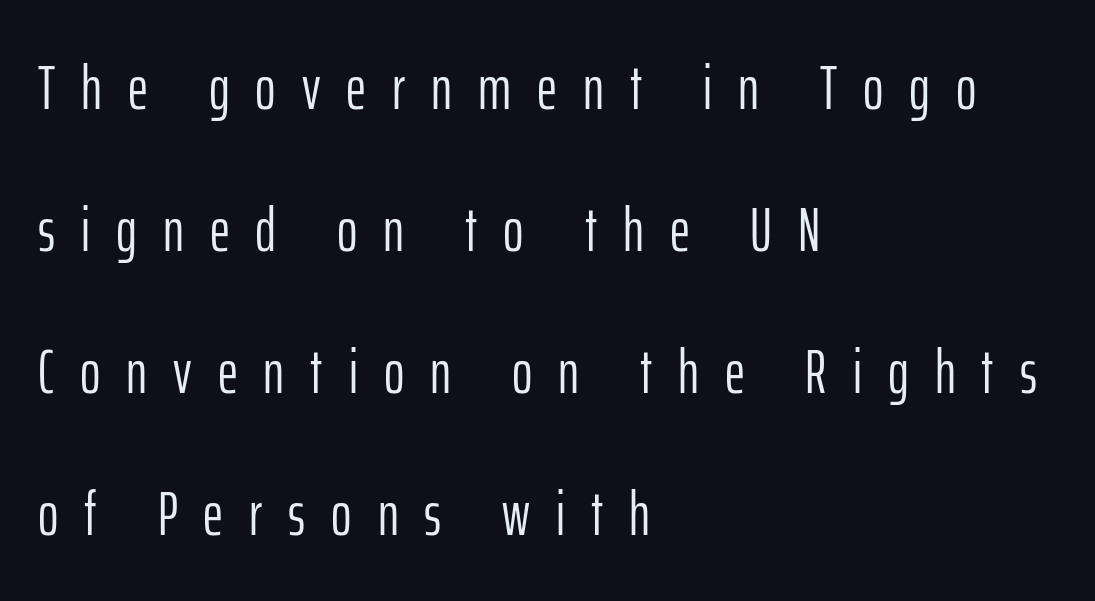
The image shows 62 px light, condensed sans-serif type, upright; set left-aligned, loose line spacing (2.29x), unusually wide letter spacing (+0.42 em), not underlined; low stroke contrast and a medium x-height.
